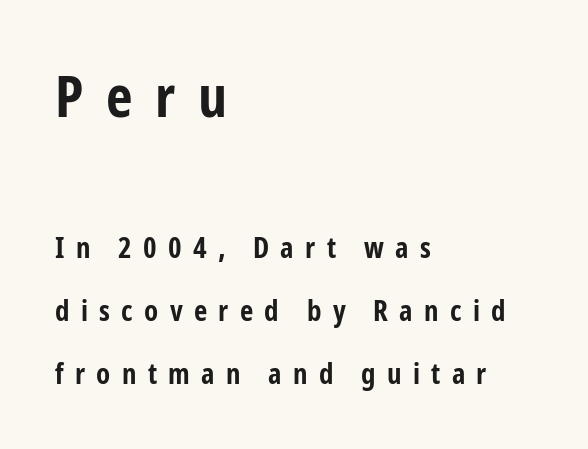
Q: Is the text bold? A: Yes.
Q: Is the text italic (slanted)? A: No, it is upright.
Q: Is the typeface a serif or a sans-serif typeface? A: Sans-serif.
Q: Is the text underlined? A: No.
Q: How is the paragraph aligned? A: Left-aligned.
Q: Is the spacing between letters normal or unusually wide? A: Unusually wide.
Q: Is the spacing between lines tight, normal or loose? A: Loose.
Q: Which block of text is set in a larger size, the first (top) or the second (bottom)? A: The first (top) one.
Q: Width (condensed, normal, or wide)? A: Condensed.
Q: Stroke contrast? A: Low.
Q: x-height? A: Medium.
Q: Monospaced? A: No.
